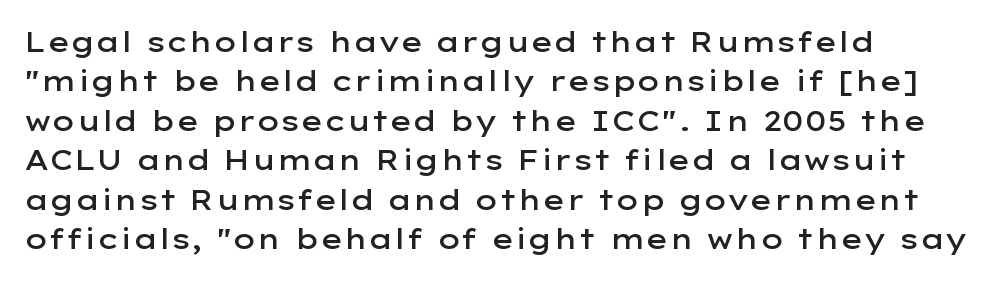
Italic: no, the glyphs are upright roman. Any mark beneath the type? The region is blank. Varying glyph widths throughout — classic text-font behaviour. Where is the straight margin? On the left. Baseline-to-baseline distance is the conventional proportion of letter height.
